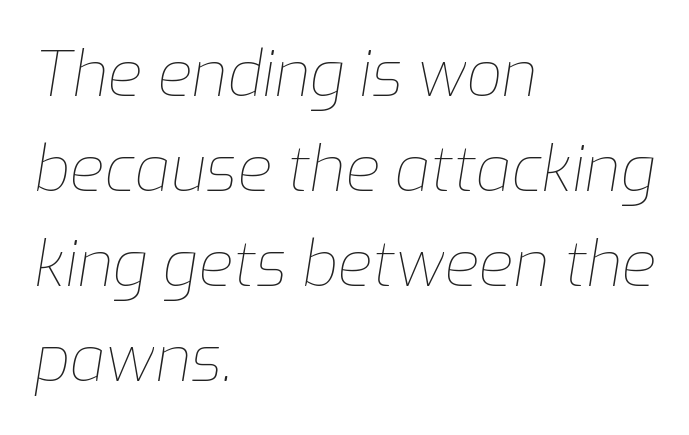
The image shows 63 px thin type, italic (leaning right); set left-aligned, normal line spacing (1.51x), normal letter spacing, not underlined; low stroke contrast and a medium x-height.
